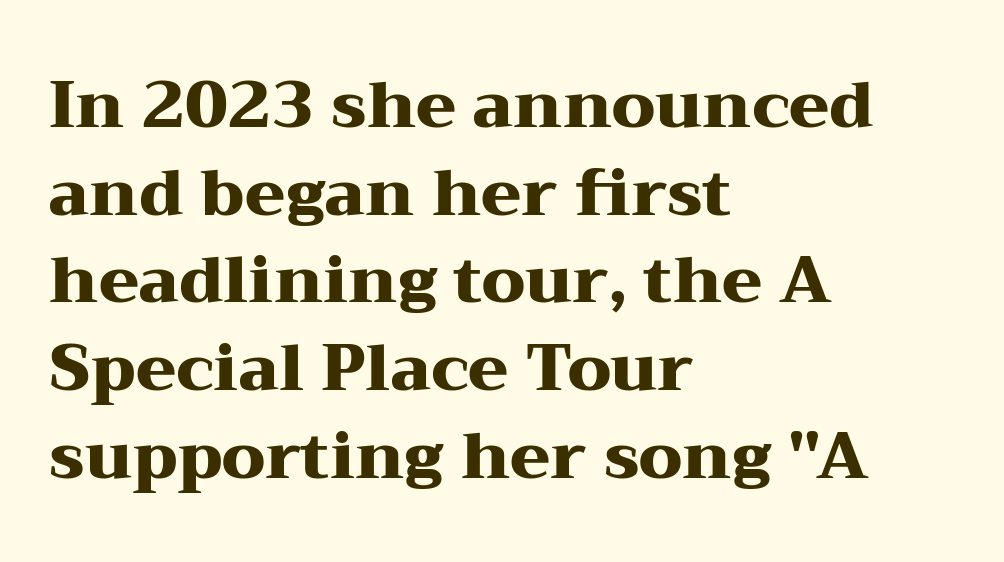
{"serif": "yes", "italic": "no", "bold": "yes", "weight": "heavy", "width": "wide", "stroke_contrast": "medium", "x_height": "medium", "monospaced": "no", "underline": "no", "align": "left", "line_spacing": "normal", "line_spacing_ratio": 1.35, "letter_spacing": "normal", "letter_spacing_em": 0.0, "glyph_px": 65}
